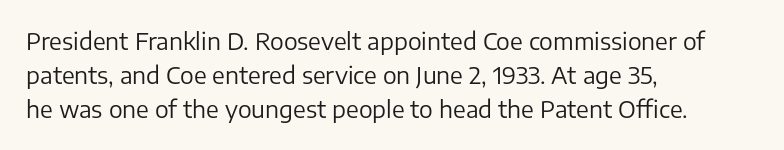
{"italic": "no", "bold": "no", "underline": "no", "align": "left", "line_spacing": "normal", "line_spacing_ratio": 1.47, "letter_spacing": "normal", "letter_spacing_em": 0.0, "glyph_px": 23}
